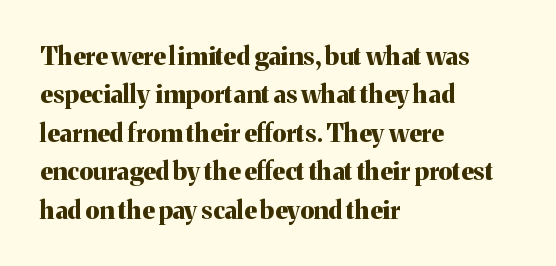
Here the glyphs are tracked normally, forming tight word shapes. Does the weight exceed regular? Yes, all the way to bold. The text block is weighted toward the left margin, trailing off unevenly rightward. Style check: upright. Notice how descenders clear the ascenders below comfortably — that's standard leading. Glance below the letters and you will spot only blank space.
